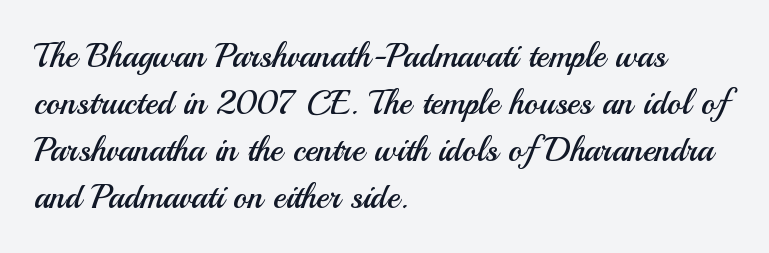
{"serif": "no", "bold": "no", "weight": "regular", "width": "normal", "stroke_contrast": "medium", "x_height": "small", "monospaced": "no", "underline": "no", "align": "left", "line_spacing": "normal", "line_spacing_ratio": 1.38, "letter_spacing": "normal", "letter_spacing_em": 0.0, "glyph_px": 34}
